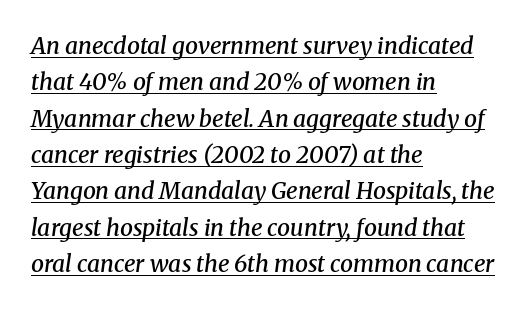
These characters rest on top of a visible drawn line. Horizontally, the lines are justified to the leading edge only. Default kerning and tracking; the words read as compact shapes. Caption: semibold face, moderately heavy strokes.
